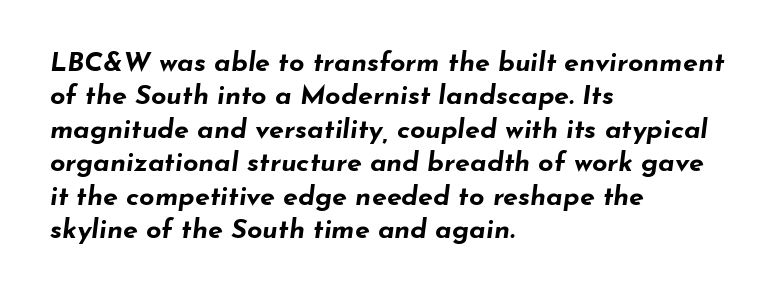
Q: Is the text bold? A: Yes.
Q: Is the text italic (slanted)? A: Yes, it leans right by about 7 degrees.
Q: Is the text underlined? A: No.
Q: How is the paragraph aligned? A: Left-aligned.
Q: Is the spacing between letters normal or unusually wide? A: Normal.
